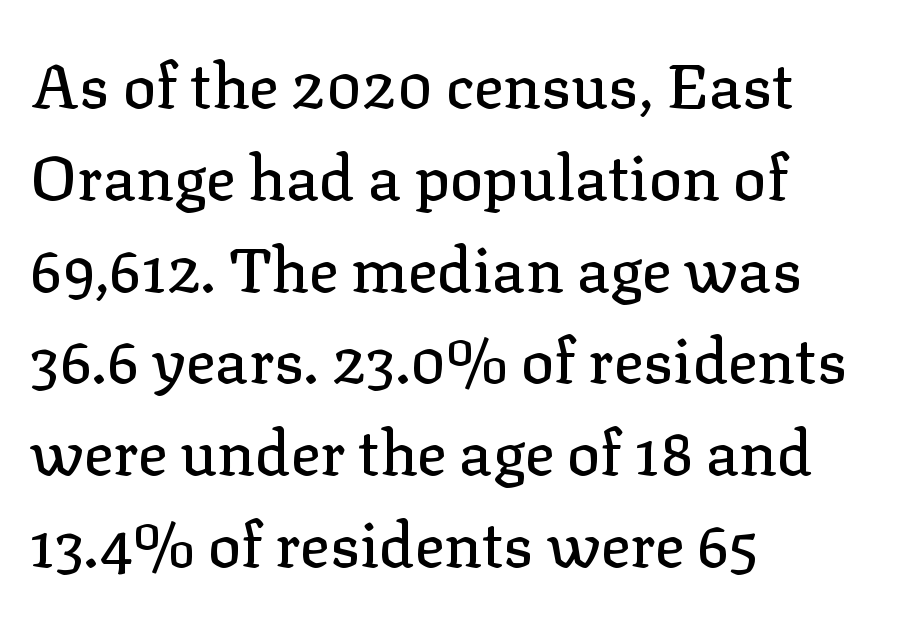
The image shows 62 px serif type, upright; set left-aligned, normal line spacing (1.48x), normal letter spacing, not underlined; low stroke contrast and a medium x-height.
